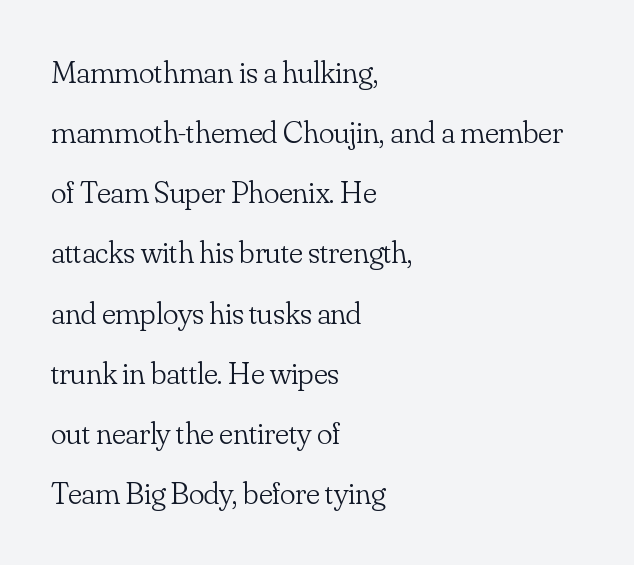
The image shows 32 px light serif type, upright; set left-aligned, line spacing 1.88x, normal letter spacing, not underlined; low stroke contrast and a small x-height.
